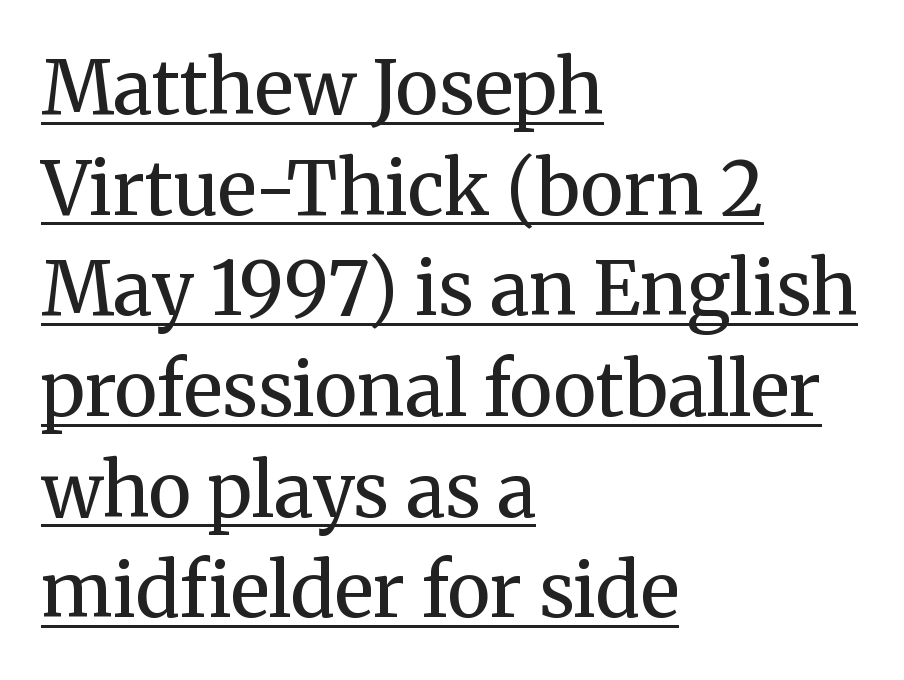
{"serif": "yes", "italic": "no", "bold": "no", "weight": "regular", "width": "normal", "stroke_contrast": "medium", "x_height": "medium", "monospaced": "no", "underline": "yes", "align": "left", "line_spacing": "normal", "line_spacing_ratio": 1.36, "letter_spacing": "normal", "letter_spacing_em": 0.0, "glyph_px": 74}
